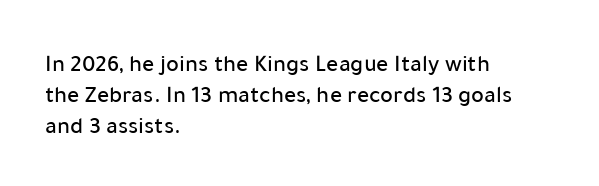
The image shows 24 px text type, upright; set left-aligned, normal line spacing (1.29x), normal letter spacing, not underlined.
